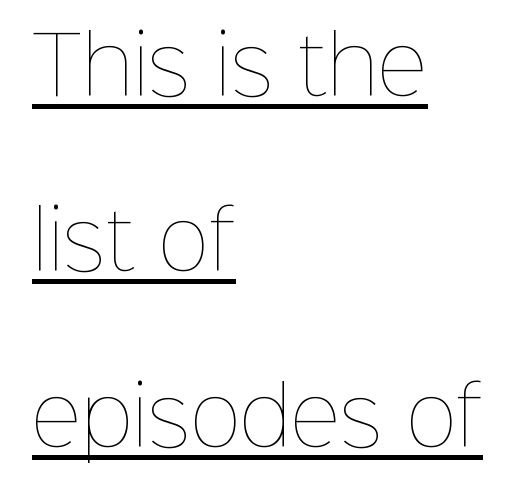
The image shows 78 px thin type, upright; set left-aligned, loose line spacing (2.25x), normal letter spacing, underlined; low stroke contrast and a medium x-height.
